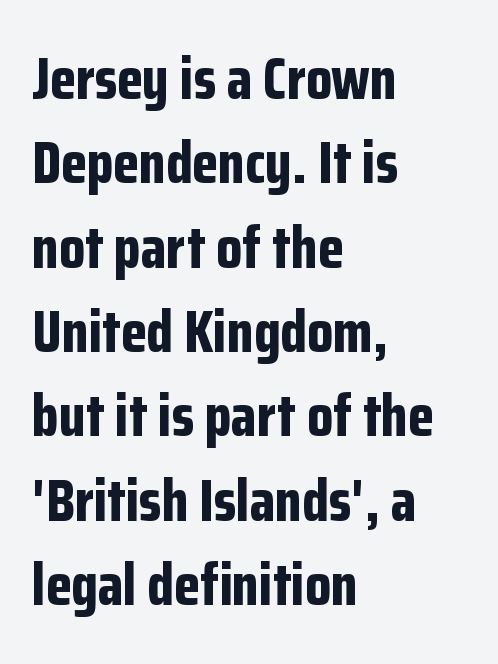
Any mark beneath the type? The region is blank. Varying glyph widths throughout — classic text-font behaviour. The type sits square on the baseline with zero lean. Interline gaps are of average width in this sample. The letterforms sit shoulder to shoulder at normal distance. Letterform terminals end flat and unadorned throughout the passage.
